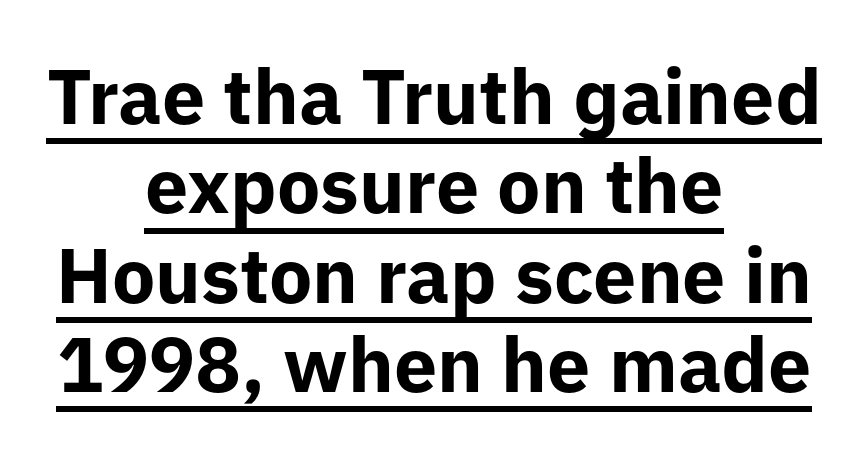
{"serif": "no", "italic": "no", "bold": "yes", "weight": "bold", "width": "normal", "stroke_contrast": "low", "x_height": "medium", "monospaced": "no", "underline": "yes", "align": "center", "line_spacing_ratio": 1.16, "letter_spacing": "normal", "letter_spacing_em": 0.0, "glyph_px": 77}
